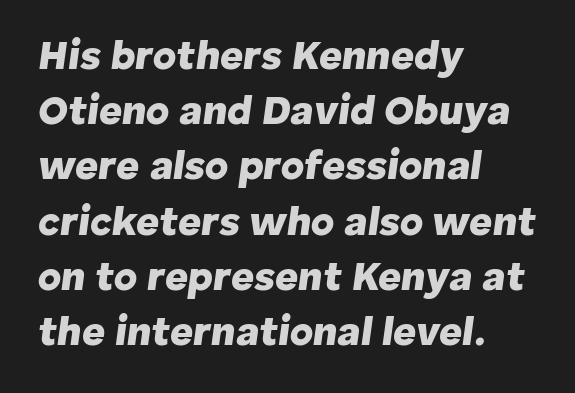
The rendering applies a slant to the glyphs. The rows are spaced the way most documents space them. This sample has the flowing, uneven cadence of proportional lettering. Look at the stroke-to-counter ratio: heavy, a bold. Visually the block forms a straight wall on the left and a jagged coastline on the right.
